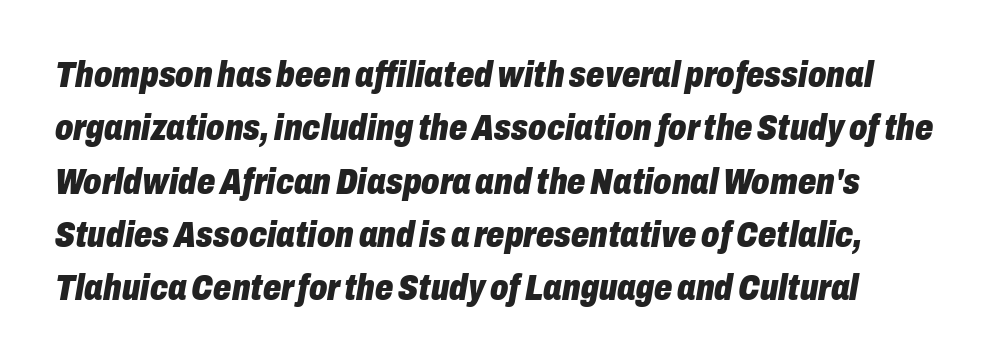
The image shows 36 px heavy, condensed type, italic (leaning right); set normal line spacing (1.48x), normal letter spacing, not underlined; low stroke contrast and a medium x-height.
